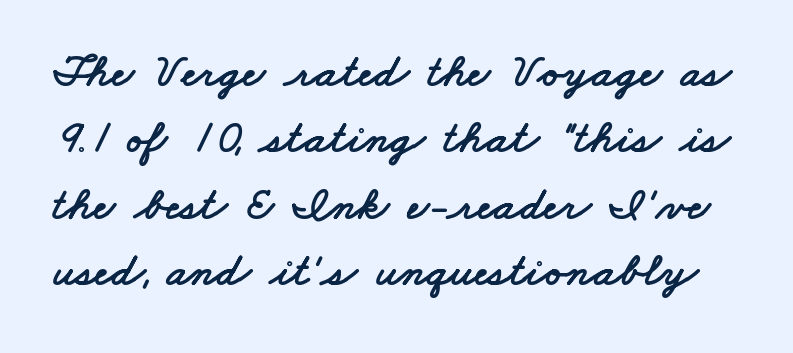
Q: Is the typeface a serif or a sans-serif typeface? A: Sans-serif.
Q: Is the text underlined? A: No.
Q: Is the spacing between letters normal or unusually wide? A: Normal.
Q: Is the spacing between lines tight, normal or loose? A: Normal.
Q: Width (condensed, normal, or wide)? A: Wide.
Q: Stroke contrast? A: Low.
Q: x-height? A: Small.
Q: Monospaced? A: No.
